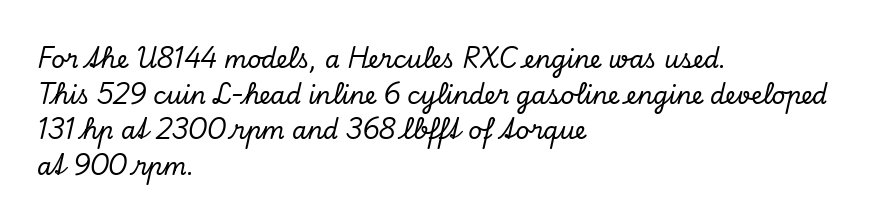
The vertical gap from one line to the next is medium. Compared with typical body copy, the letter spacing here is the same. The passage shown leans; its letterforms are oblique. Layout note: lines flush left. A bare baseline throughout the passage.
